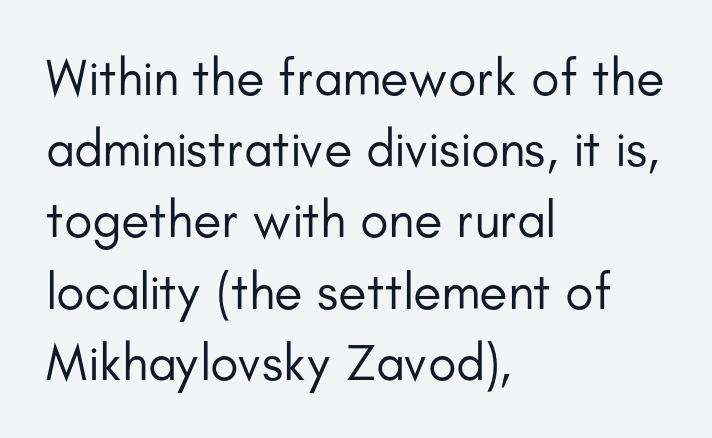
Descender tails drop into unmarked territory. Is the type heavy? It reads as light-to-regular instead. Designer's note — italics off, roman on. How would I describe the line gaps? Plain and ordinary.
